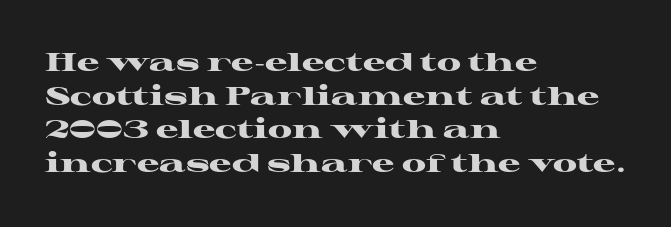
The image shows 25 px bold type, upright; set left-aligned, normal line spacing (1.35x), normal letter spacing, not underlined.
